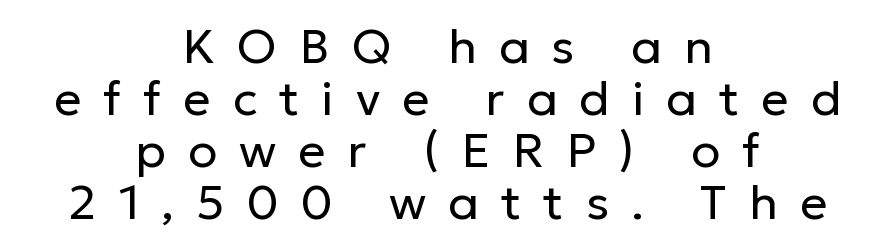
{"serif": "no", "italic": "no", "bold": "no", "weight": "regular", "width": "normal", "stroke_contrast": "low", "x_height": "medium", "monospaced": "no", "underline": "no", "align": "center", "line_spacing": "tight", "line_spacing_ratio": 1.08, "letter_spacing": "wide", "letter_spacing_em": 0.46, "glyph_px": 48}
